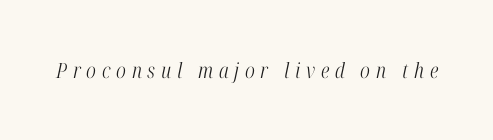
The glyphs are unaccompanied by any horizontal stroke below them. The font's italic variant was chosen for this text. What stands out about the letter spacing? Its width — letters are far apart. Caption: face not bold, strokes unweighted.
